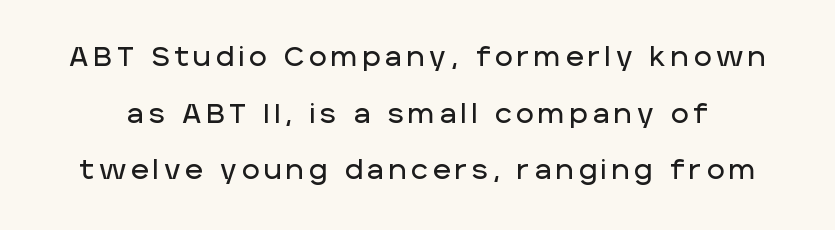
Tall strokes in this sample are plumb rather than angled. Nobody drew a line under any word here. The space between consecutive lines is lavish.
